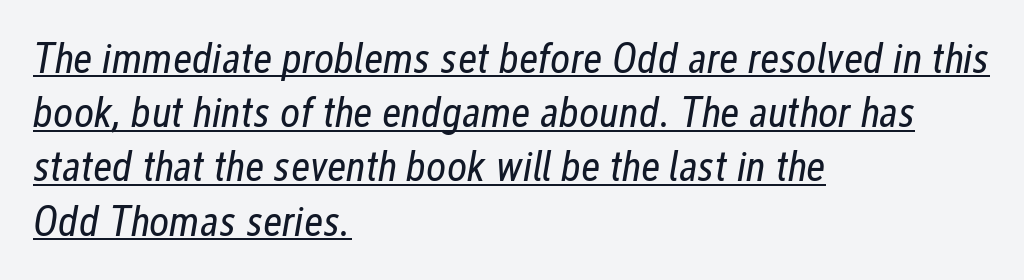
The image shows 43 px regular-weight, condensed type, italic (leaning right); set left-aligned, normal line spacing (1.26x), normal letter spacing, underlined; low stroke contrast and a medium x-height.
